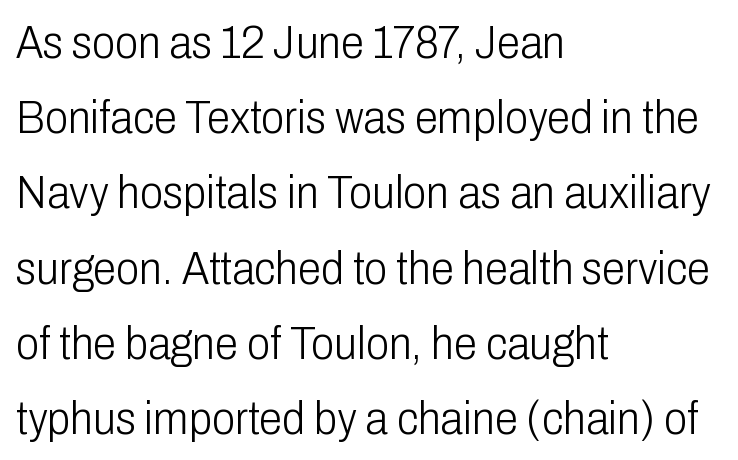
The image shows 47 px light, condensed sans-serif type, upright; set left-aligned, normal line spacing (1.6x), normal letter spacing, not underlined; low stroke contrast and a medium x-height.
